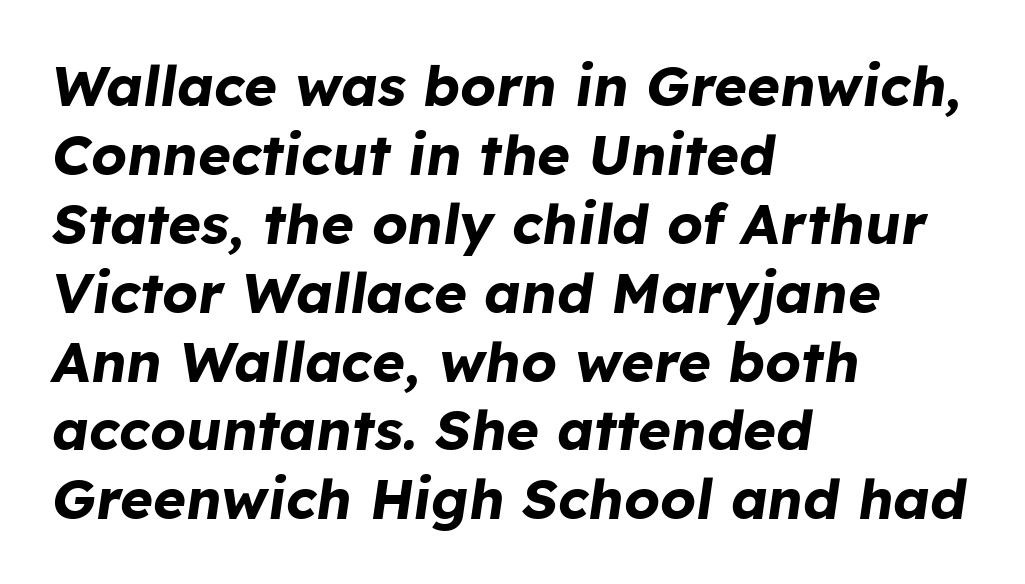
{"italic": "yes", "lean": "right", "slant_degrees": 8, "bold": "yes", "weight": "bold", "width": "normal", "stroke_contrast": "low", "x_height": "medium", "monospaced": "no", "underline": "no", "align": "left", "line_spacing_ratio": 1.23, "letter_spacing": "normal", "letter_spacing_em": 0.0, "glyph_px": 56}
